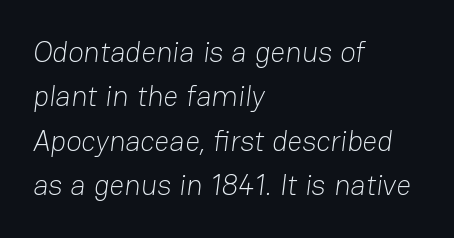
Character widths vary here, with narrow letters taking less room than wide ones. Every row of glyphs begins at an identical x-position on the left. Default kerning and tracking; the words read as compact shapes. Regular leading. The glyphs in this specimen are sans serif. This is not heavy type; no bold has been used.
